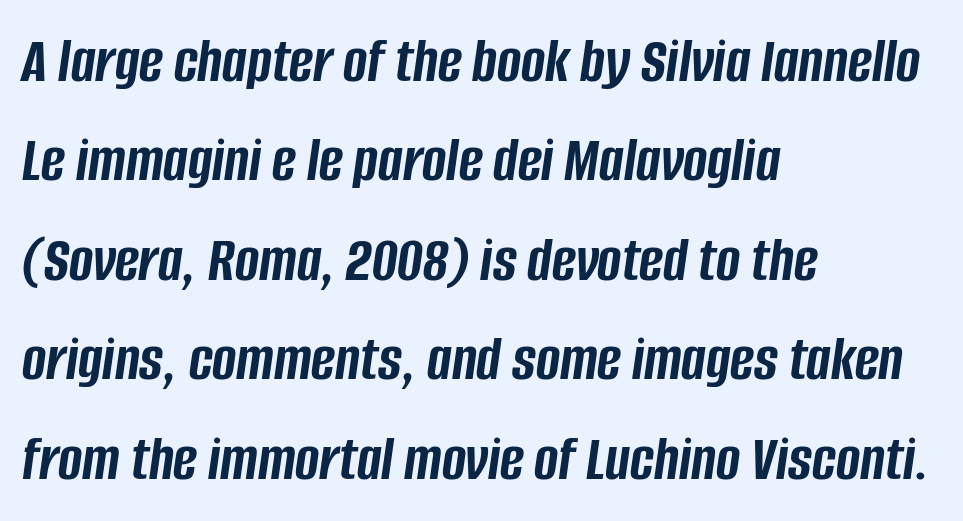
The image shows 65 px semibold, condensed type, italic (leaning right); set left-aligned, normal line spacing (1.53x), normal letter spacing, not underlined; low stroke contrast and a large x-height.
